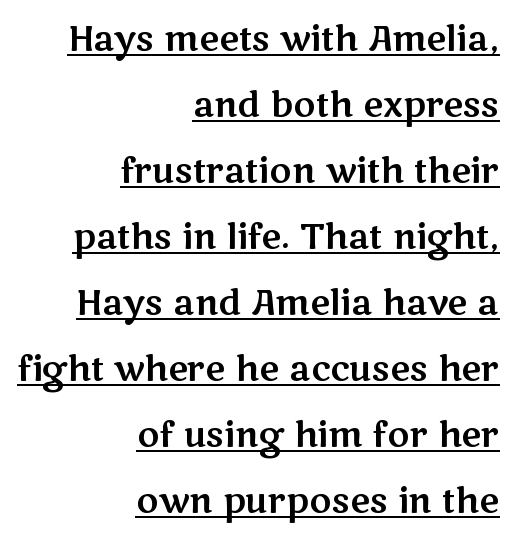
Q: Is the text italic (slanted)? A: No, it is upright.
Q: Is the typeface a serif or a sans-serif typeface? A: Sans-serif.
Q: Is the text underlined? A: Yes.
Q: How is the paragraph aligned? A: Right-aligned.
Q: Is the spacing between letters normal or unusually wide? A: Normal.
Q: Is the spacing between lines tight, normal or loose? A: Loose.
Q: Width (condensed, normal, or wide)? A: Wide.
Q: Stroke contrast? A: Medium.
Q: x-height? A: Medium.
Q: Monospaced? A: No.
